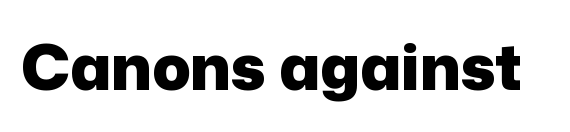
{"serif": "no", "italic": "no", "bold": "yes", "weight": "heavy", "width": "normal", "stroke_contrast": "low", "x_height": "medium", "monospaced": "no", "underline": "no", "letter_spacing": "normal", "letter_spacing_em": 0.0, "glyph_px": 63}
